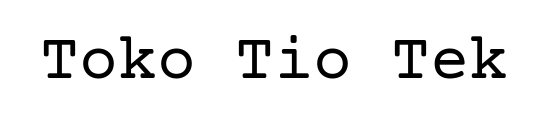
You can tell from the footed stems that serif type was used. The gaps between neighbouring characters are ordinary and unremarkable. A light-to-regular cut is what we see here. Words float on clear page, feet unadorned. The axis of the letterforms is exactly vertical.
